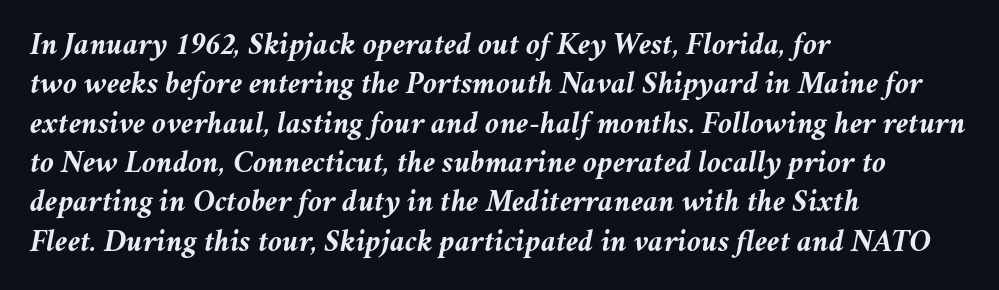
{"italic": "yes", "lean": "right", "slant_degrees": 11, "bold": "yes", "weight": "semibold", "width": "normal", "stroke_contrast": "medium", "x_height": "medium", "monospaced": "no", "underline": "no", "align": "left", "line_spacing_ratio": 1.23, "letter_spacing": "normal", "letter_spacing_em": 0.0, "glyph_px": 32}
